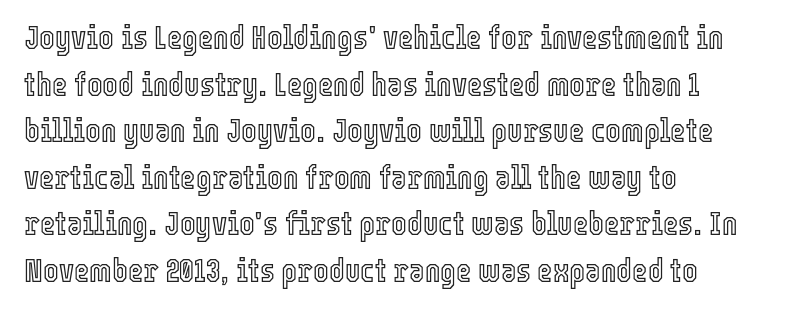
Q: Is the text italic (slanted)? A: No, it is upright.
Q: Is the text underlined? A: No.
Q: How is the paragraph aligned? A: Left-aligned.
Q: Is the spacing between letters normal or unusually wide? A: Normal.
Q: Is the spacing between lines tight, normal or loose? A: Normal.
Q: Width (condensed, normal, or wide)? A: Condensed.
Q: x-height? A: Medium.
Q: Monospaced? A: No.
